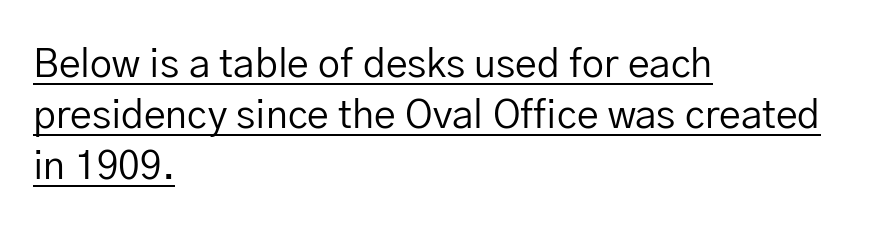
Note the varied advance widths — an 'i' is clearly narrower than an 'm'. If you measured baseline to baseline, you'd find a middling distance. I'd call this a sans setting — the letters go barefoot. The letterforms sit at book weight or below. A typesetter would call this zero additional tracking.
